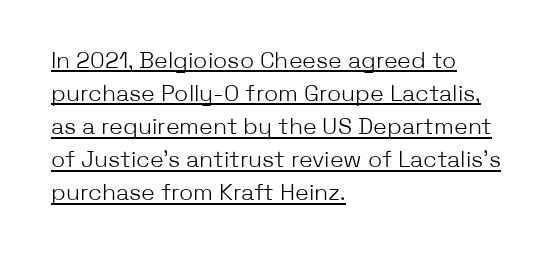
Q: Is the text bold? A: No.
Q: Is the text italic (slanted)? A: No, it is upright.
Q: Is the text underlined? A: Yes.
Q: How is the paragraph aligned? A: Left-aligned.
Q: Is the spacing between letters normal or unusually wide? A: Normal.
Q: Is the spacing between lines tight, normal or loose? A: Normal.
